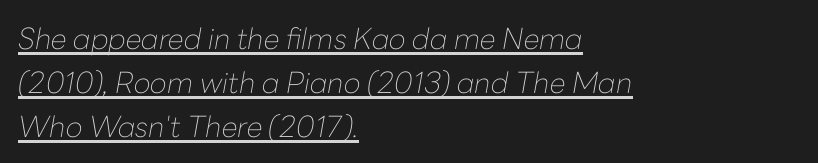
Q: Is the text bold? A: No.
Q: Is the text italic (slanted)? A: Yes, it leans right by about 10 degrees.
Q: Is the text underlined? A: Yes.
Q: How is the paragraph aligned? A: Left-aligned.
Q: Is the spacing between letters normal or unusually wide? A: Normal.
Q: Is the spacing between lines tight, normal or loose? A: Normal.
Q: Width (condensed, normal, or wide)? A: Normal.
Q: Stroke contrast? A: Low.
Q: x-height? A: Medium.
Q: Monospaced? A: No.
